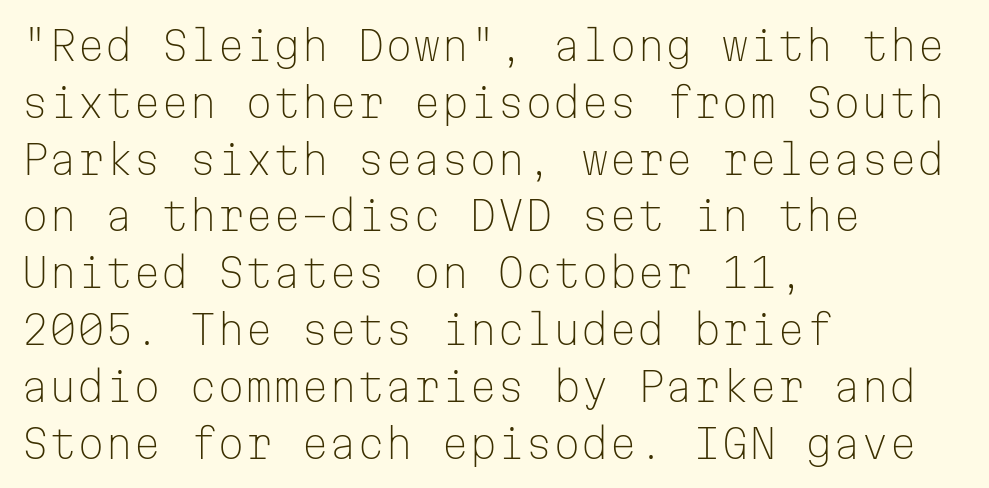
The image shows 40 px light sans-serif type, upright, monospaced; set left-aligned, normal line spacing (1.42x), normal letter spacing, not underlined; low stroke contrast and a medium x-height.
